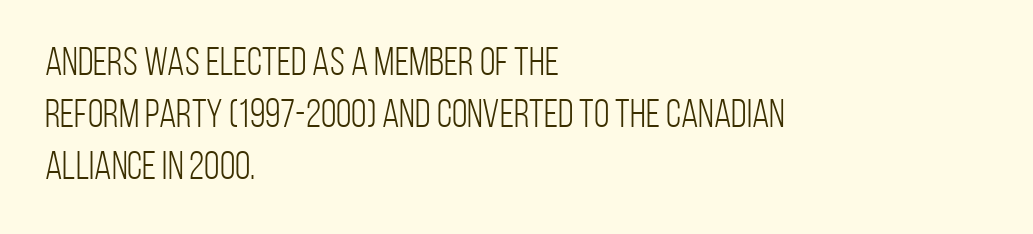
Q: Is the text bold? A: No.
Q: Is the text italic (slanted)? A: No, it is upright.
Q: Is the typeface a serif or a sans-serif typeface? A: Sans-serif.
Q: Is the text underlined? A: No.
Q: How is the paragraph aligned? A: Left-aligned.
Q: Is the spacing between letters normal or unusually wide? A: Normal.
Q: Is the spacing between lines tight, normal or loose? A: Normal.
Q: Width (condensed, normal, or wide)? A: Condensed.
Q: Stroke contrast? A: Low.
Q: x-height? A: Large.
Q: Monospaced? A: No.
